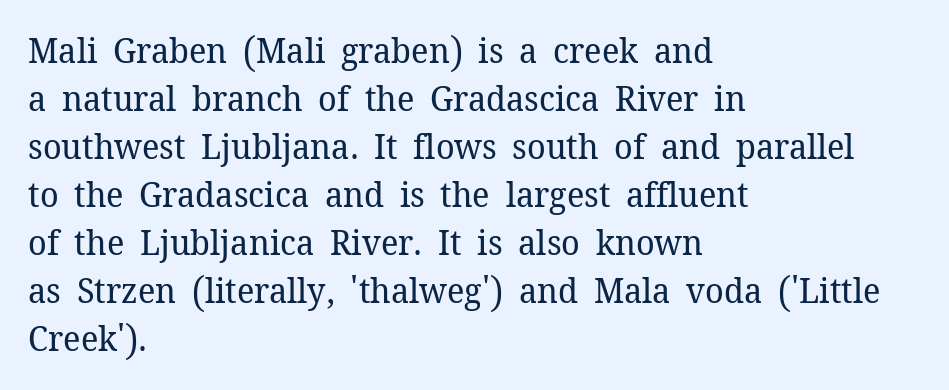
{"serif": "yes", "italic": "no", "bold": "no", "weight": "regular", "width": "normal", "stroke_contrast": "low", "x_height": "medium", "monospaced": "no", "underline": "no", "align": "left", "line_spacing": "normal", "line_spacing_ratio": 1.37, "letter_spacing": "normal", "letter_spacing_em": 0.0, "glyph_px": 35}
